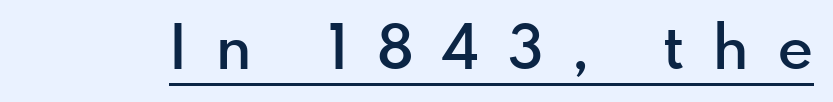
The image shows 61 px semibold sans-serif type, upright; set unusually wide letter spacing (+0.49 em), underlined; a small x-height.
